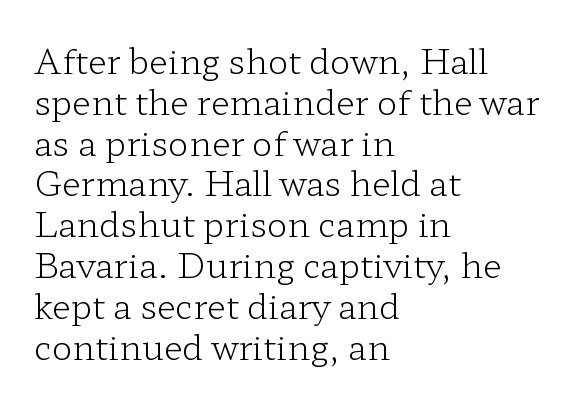
Observe the ordinary spacing: letters are neighbours, not strangers. Each row of text sits above clean, open space. No heavy texture on the line: the type isn't bold. Think of a printed novel: that variable character pitch is what you see here. Nope, not italic — everything's standing straight. Every row of glyphs begins at an identical x-position on the left.
